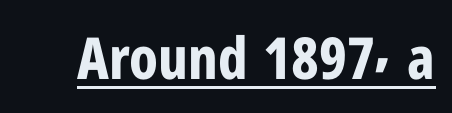
The image shows 58 px bold, condensed sans-serif type, upright; set normal letter spacing, underlined; low stroke contrast and a medium x-height.
